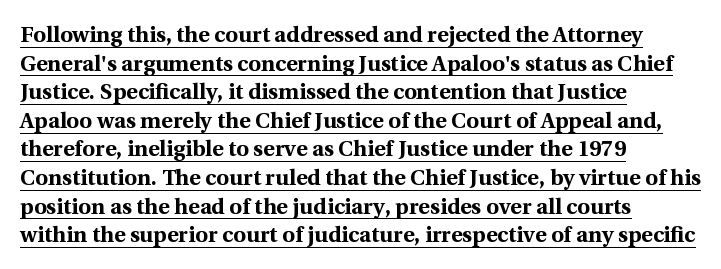
{"italic": "no", "bold": "yes", "underline": "yes", "align": "left", "line_spacing": "normal", "line_spacing_ratio": 1.3, "letter_spacing": "normal", "letter_spacing_em": 0.0, "glyph_px": 22}
